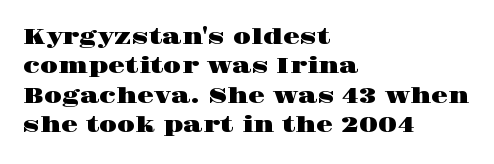
{"italic": "no", "underline": "no", "align": "left", "line_spacing": "normal", "line_spacing_ratio": 1.34, "letter_spacing": "normal", "letter_spacing_em": 0.0, "glyph_px": 22}
